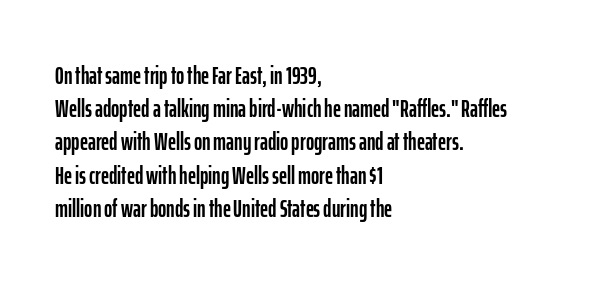
Q: Is the text italic (slanted)? A: No, it is upright.
Q: Is the text underlined? A: No.
Q: How is the paragraph aligned? A: Left-aligned.
Q: Is the spacing between letters normal or unusually wide? A: Normal.
Q: Is the spacing between lines tight, normal or loose? A: Normal.
